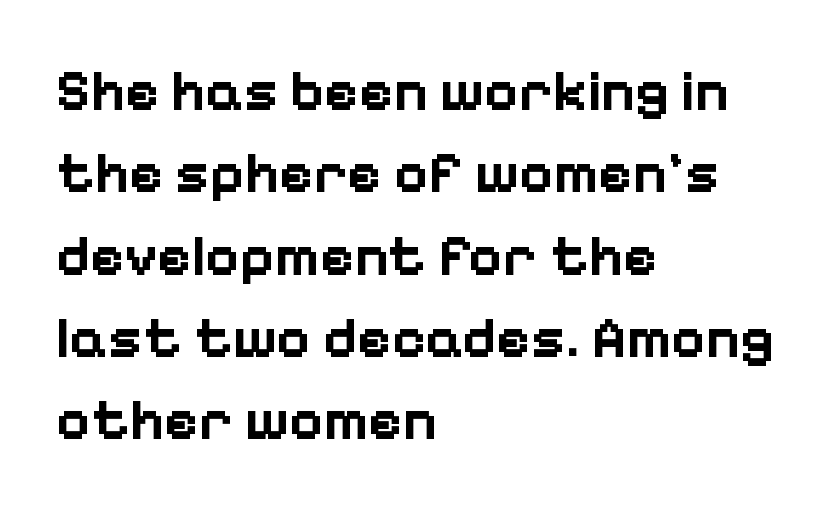
The image shows 58 px bold sans-serif type, upright; set left-aligned, normal line spacing (1.42x), normal letter spacing, not underlined; low stroke contrast and a medium x-height.
